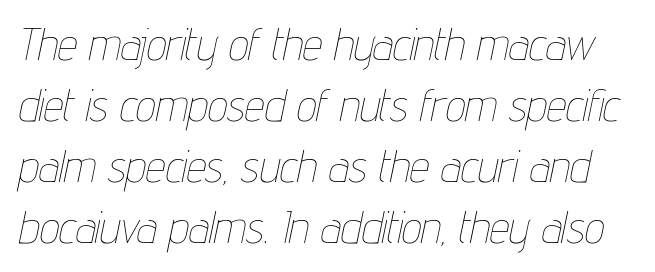
The image shows 44 px thin, condensed type, italic (leaning right); set normal line spacing (1.39x), normal letter spacing, not underlined; low stroke contrast and a medium x-height.
